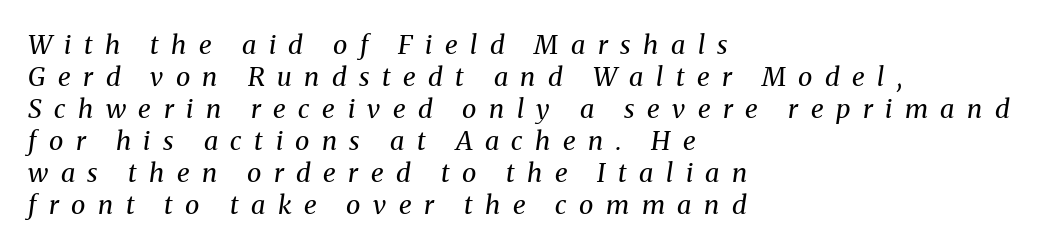
The paragraph shown leans on its left margin. Each word looks stretched out because of the extra space between its letters. Weight: regular or lighter. The words here are not underlined. Rendered with sloped, italic letterforms.
